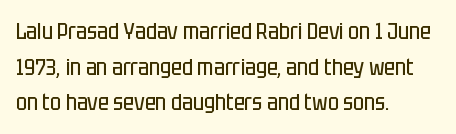
{"italic": "no", "bold": "no", "underline": "no", "align": "left", "line_spacing": "normal", "line_spacing_ratio": 1.55, "letter_spacing": "normal", "letter_spacing_em": 0.0, "glyph_px": 23}
